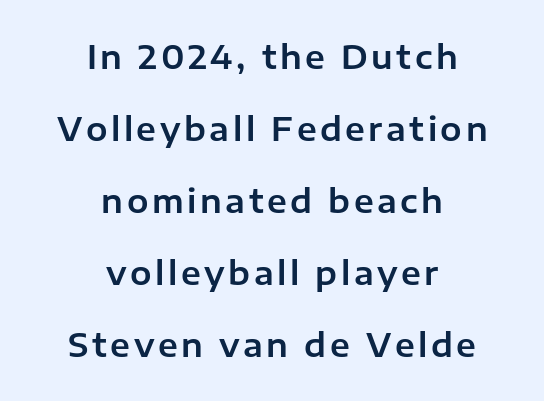
The image shows 32 px sans-serif type, upright; set centered, loose line spacing (2.25x), not underlined; low stroke contrast and a medium x-height.
